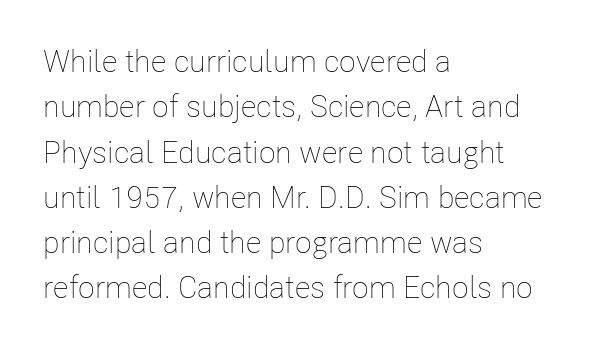
Leading: standard. The face used here is proportionally spaced, like ordinary book or web type. Check the space under the baseline: it is left empty. Short note: letters normally spaced.
